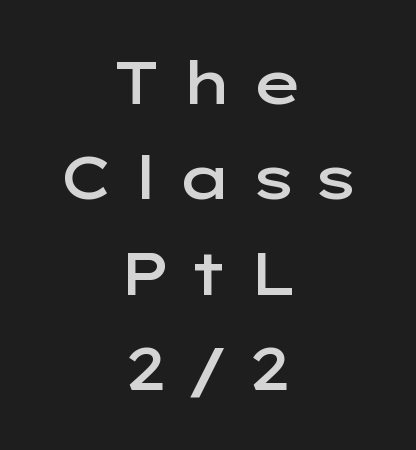
{"serif": "no", "italic": "no", "bold": "semi", "weight": "semibold", "width": "wide", "stroke_contrast": "low", "x_height": "medium", "monospaced": "no", "underline": "no", "align": "center", "line_spacing": "normal", "line_spacing_ratio": 1.59, "letter_spacing": "wide", "letter_spacing_em": 0.29, "glyph_px": 60}
